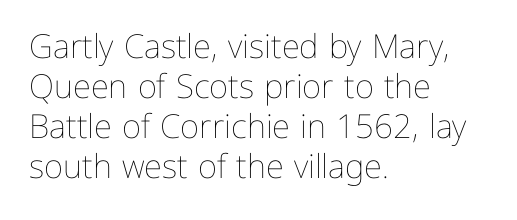
Q: Is the text bold? A: No.
Q: Is the text italic (slanted)? A: No, it is upright.
Q: Is the text underlined? A: No.
Q: How is the paragraph aligned? A: Left-aligned.
Q: Is the spacing between letters normal or unusually wide? A: Normal.
Q: Width (condensed, normal, or wide)? A: Normal.
Q: Stroke contrast? A: Low.
Q: x-height? A: Medium.
Q: Monospaced? A: No.
